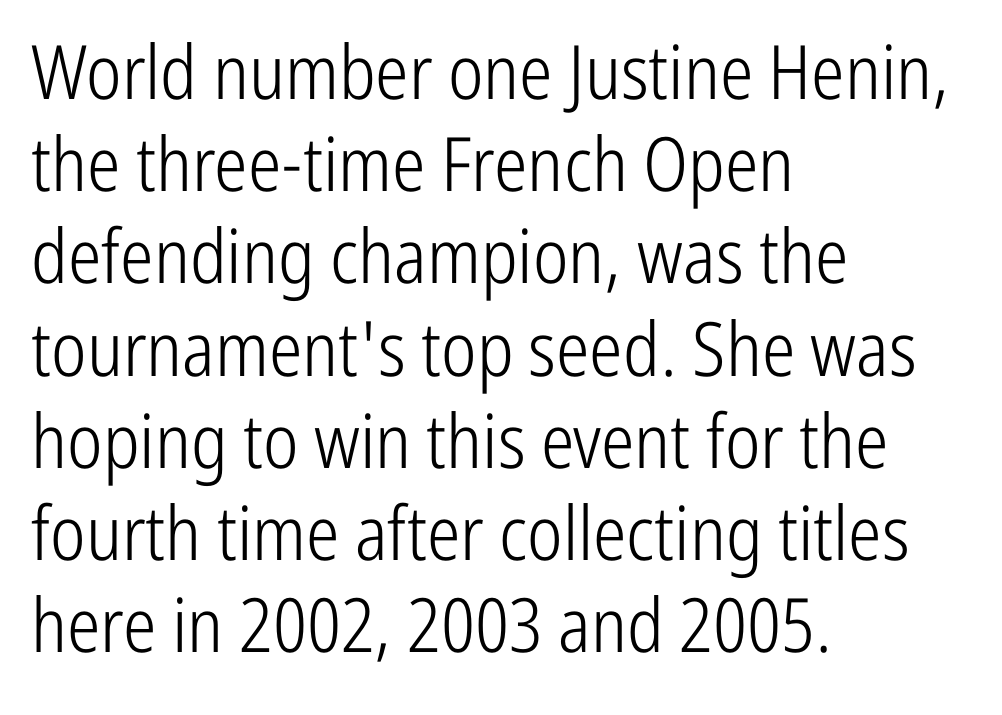
{"serif": "no", "italic": "no", "bold": "no", "weight": "light", "width": "condensed", "stroke_contrast": "low", "x_height": "medium", "monospaced": "no", "underline": "no", "align": "left", "line_spacing_ratio": 1.23, "letter_spacing": "normal", "letter_spacing_em": 0.0, "glyph_px": 75}
